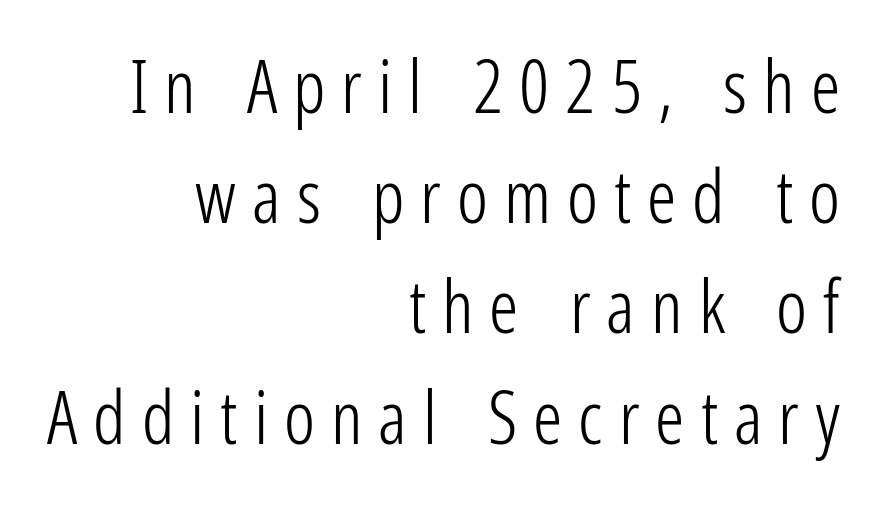
Q: Is the text bold? A: No.
Q: Is the text italic (slanted)? A: No, it is upright.
Q: Is the typeface a serif or a sans-serif typeface? A: Sans-serif.
Q: Is the text underlined? A: No.
Q: How is the paragraph aligned? A: Right-aligned.
Q: Is the spacing between letters normal or unusually wide? A: Unusually wide.
Q: Is the spacing between lines tight, normal or loose? A: Normal.
Q: Width (condensed, normal, or wide)? A: Condensed.
Q: Stroke contrast? A: Low.
Q: x-height? A: Medium.
Q: Monospaced? A: No.
